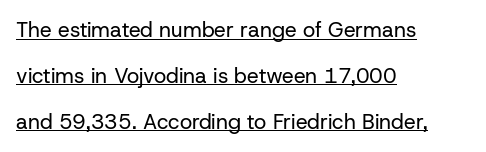
The image shows 21 px text type, upright; set left-aligned, loose line spacing (2.18x), normal letter spacing, underlined.
